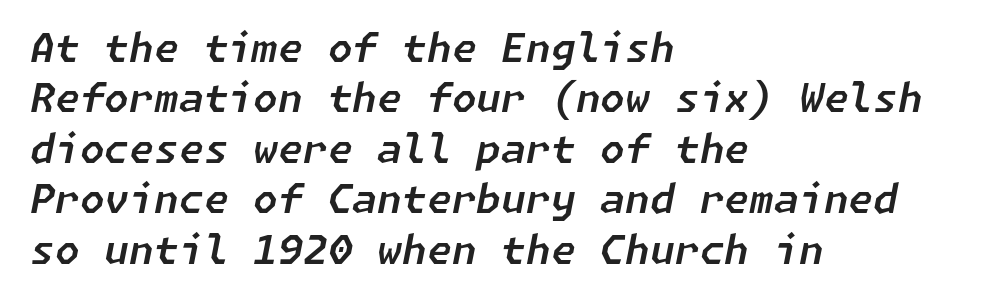
The image shows 40 px text type, italic (leaning right); set left-aligned, normal line spacing (1.26x), normal letter spacing, not underlined; low stroke contrast and a medium x-height.
